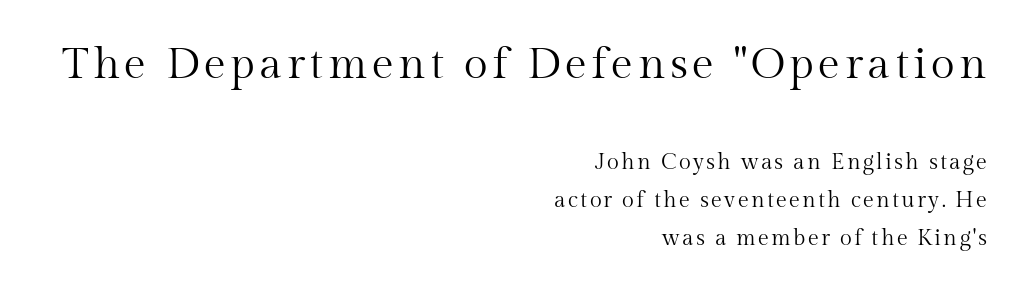
{"serif": "yes", "italic": "no", "bold": "no", "weight": "regular", "width": "normal", "stroke_contrast": "medium", "x_height": "medium", "monospaced": "no", "underline": "no", "align": "right", "line_spacing_ratio": 1.72, "larger_block": "first", "size_ratio": 2.0, "glyph_px": 44}
